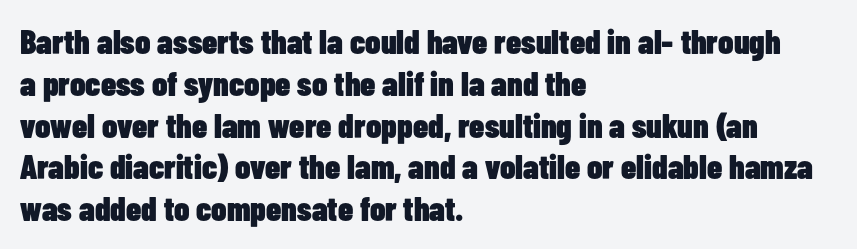
Q: Is the text bold? A: Yes.
Q: Is the text italic (slanted)? A: No, it is upright.
Q: Is the typeface a serif or a sans-serif typeface? A: Sans-serif.
Q: Is the text underlined? A: No.
Q: How is the paragraph aligned? A: Left-aligned.
Q: Is the spacing between letters normal or unusually wide? A: Normal.
Q: Width (condensed, normal, or wide)? A: Condensed.
Q: Stroke contrast? A: Low.
Q: x-height? A: Medium.
Q: Monospaced? A: No.
